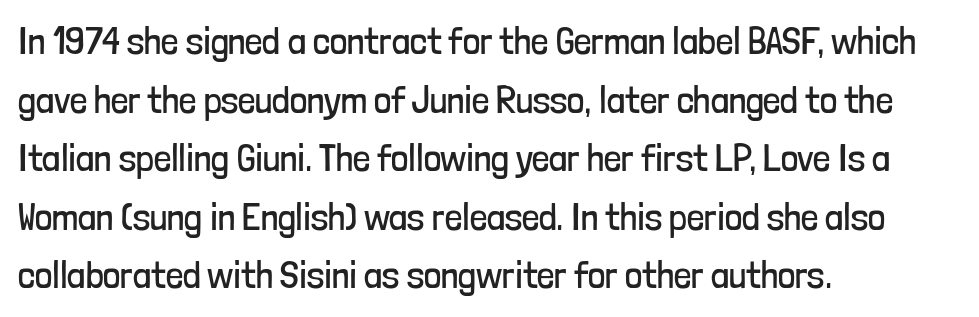
You can tell it's not italic because the verticals are truly vertical. Each row of text sits above clean, open space. The letterforms sit at book weight or below. Notice how descenders clear the ascenders below comfortably — that's standard leading. The glyphs in this specimen are sans serif.
